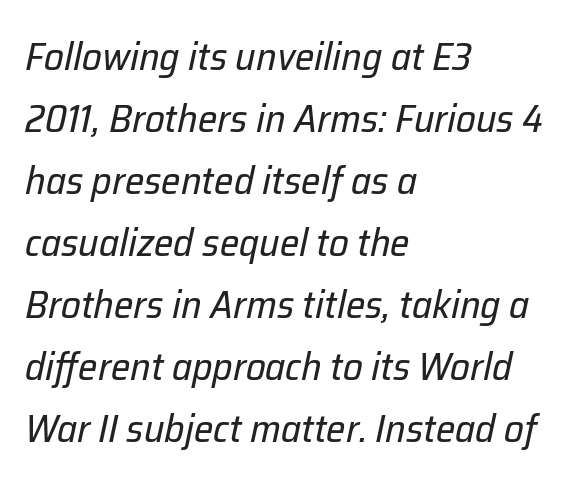
{"italic": "yes", "lean": "right", "slant_degrees": 12, "bold": "no", "weight": "regular", "width": "normal", "stroke_contrast": "low", "x_height": "medium", "monospaced": "no", "underline": "no", "align": "left", "line_spacing": "normal", "line_spacing_ratio": 1.59, "letter_spacing": "normal", "letter_spacing_em": 0.0, "glyph_px": 39}
